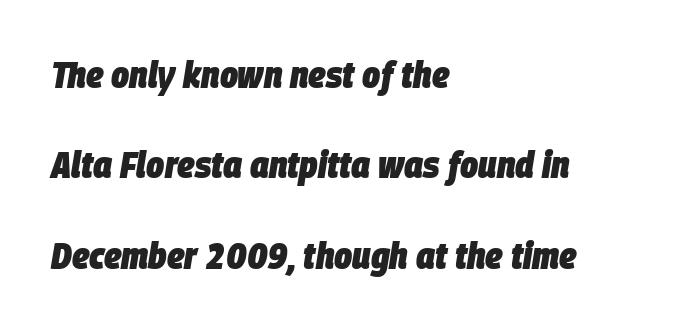
{"italic": "yes", "lean": "right", "slant_degrees": 9, "bold": "yes", "weight": "heavy", "width": "condensed", "stroke_contrast": "low", "x_height": "large", "monospaced": "no", "underline": "no", "align": "left", "line_spacing": "loose", "line_spacing_ratio": 2.38, "letter_spacing": "normal", "letter_spacing_em": 0.0, "glyph_px": 38}
